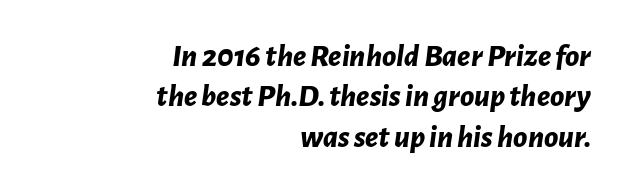
Q: Is the text bold? A: Yes.
Q: Is the text italic (slanted)? A: Yes, it leans right by about 7 degrees.
Q: Is the text underlined? A: No.
Q: How is the paragraph aligned? A: Right-aligned.
Q: Is the spacing between letters normal or unusually wide? A: Normal.
Q: Is the spacing between lines tight, normal or loose? A: Normal.
Q: Width (condensed, normal, or wide)? A: Normal.
Q: Stroke contrast? A: Low.
Q: x-height? A: Medium.
Q: Monospaced? A: No.
